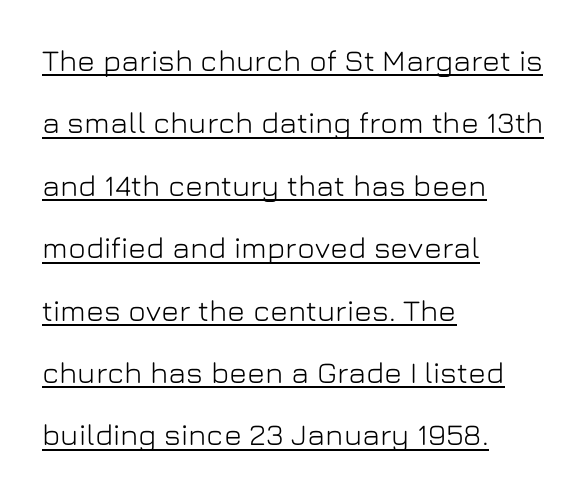
The image shows 30 px sans-serif type, upright; set left-aligned, loose line spacing (2.08x), normal letter spacing, underlined; low stroke contrast and a medium x-height.
